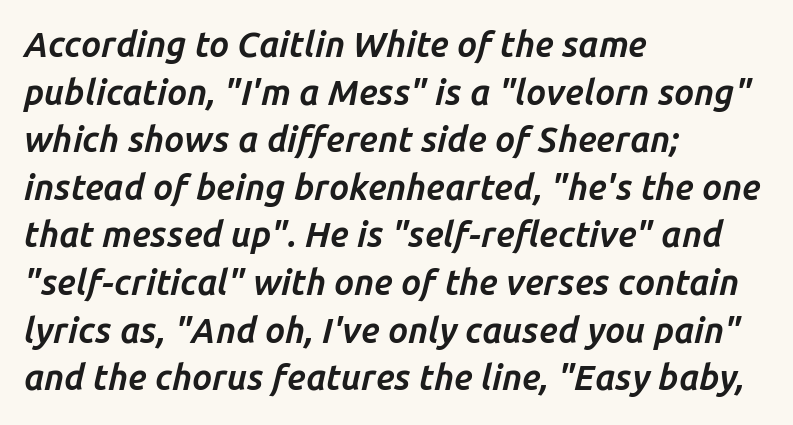
Notice how the passage keeps a crisp vertical edge on the left only. Standard letterfit; no display-style spreading of the glyphs. Every letter is thick-stroked: bold, no question. This sample uses an oblique cut, with every glyph tilted off the vertical. The baseline area is clear. Looks like regular typesetting: each glyph gets only the width it needs.
